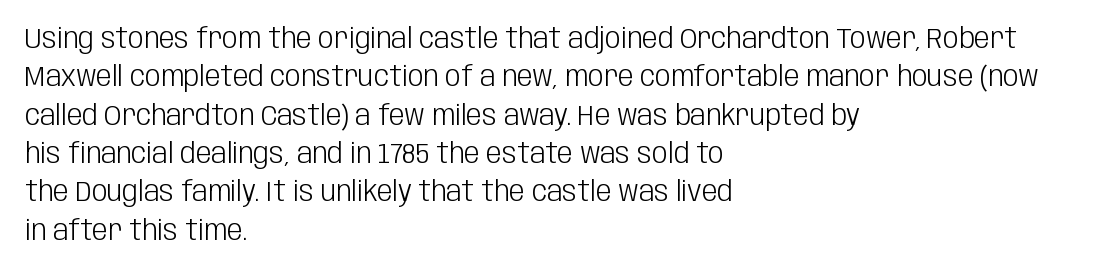
{"serif": "no", "italic": "no", "bold": "no", "weight": "light", "width": "condensed", "stroke_contrast": "low", "x_height": "large", "monospaced": "no", "underline": "no", "align": "left", "line_spacing": "normal", "line_spacing_ratio": 1.37, "letter_spacing": "normal", "letter_spacing_em": 0.0, "glyph_px": 28}
